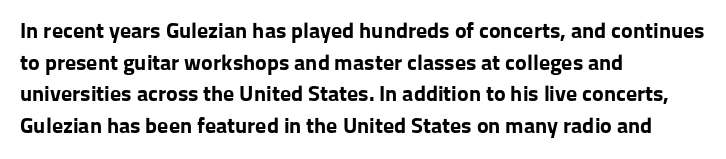
The image shows 22 px bold type, upright; set left-aligned, normal line spacing (1.44x), normal letter spacing, not underlined.
